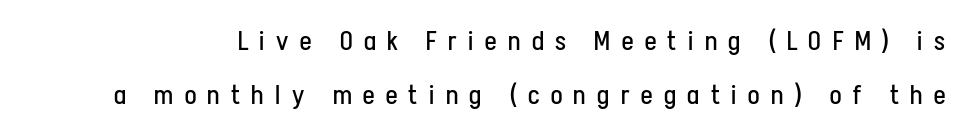
Regarding leading, the lines here are spaced well apart. The lettering stays uniformly vertical, giving the passage a roman look. The baseline area is clear. Compared with typical body copy, the letter spacing here is much looser.
